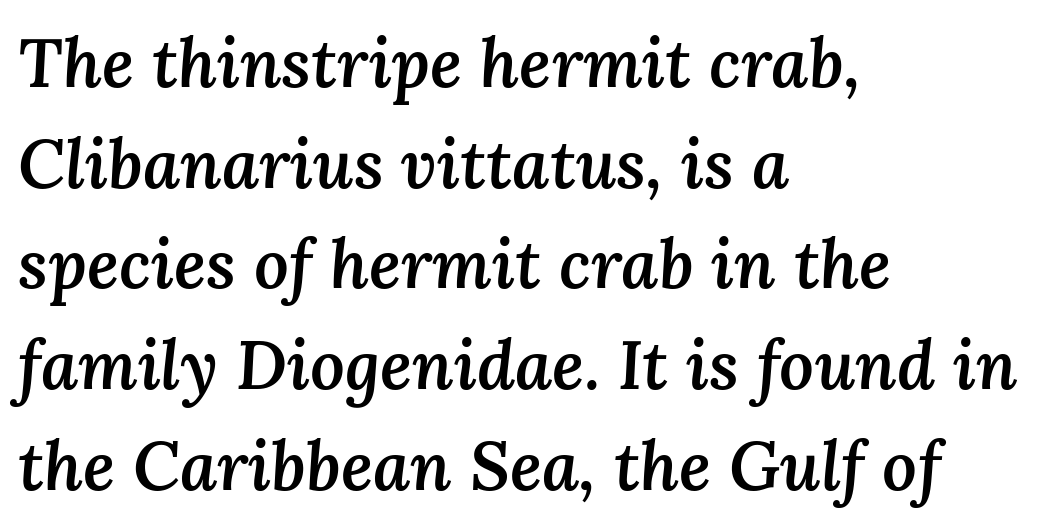
The setting favours the left margin, as ordinary paragraphs usually do. Glance below the letters and you will spot only blank space. This sample has the flowing, uneven cadence of proportional lettering. The sample has been set in demibold, a notch under bold. Notice how the stems are inclined rather than vertical — that's the hallmark of italics.
